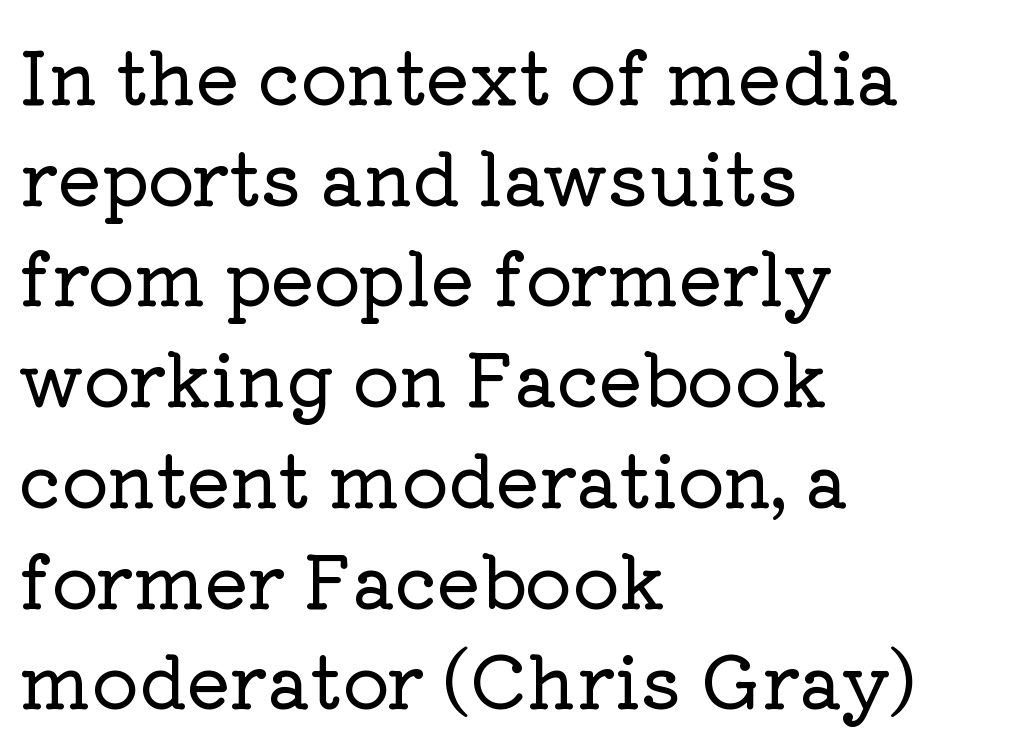
Q: Is the text italic (slanted)? A: No, it is upright.
Q: Is the typeface a serif or a sans-serif typeface? A: Serif.
Q: Is the text underlined? A: No.
Q: How is the paragraph aligned? A: Left-aligned.
Q: Is the spacing between letters normal or unusually wide? A: Normal.
Q: Is the spacing between lines tight, normal or loose? A: Normal.
Q: Width (condensed, normal, or wide)? A: Normal.
Q: Stroke contrast? A: Low.
Q: x-height? A: Medium.
Q: Monospaced? A: No.
